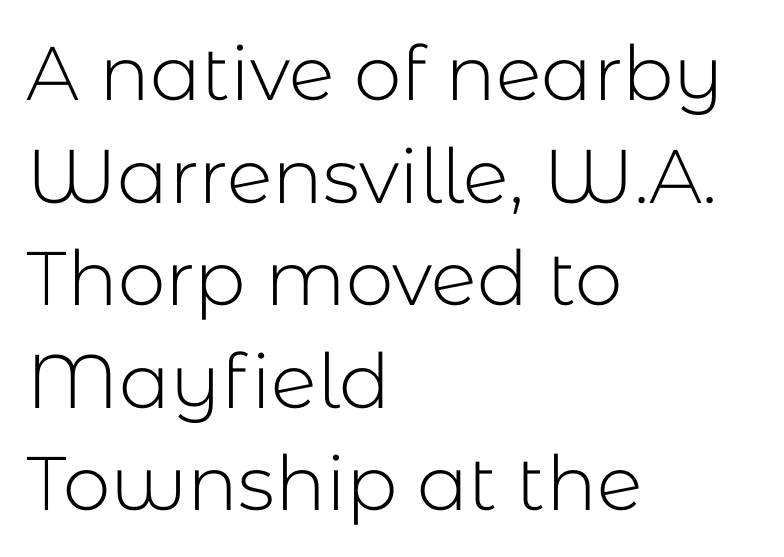
The image shows 76 px light sans-serif type, upright; set left-aligned, normal line spacing (1.35x), normal letter spacing, not underlined; low stroke contrast and a medium x-height.
